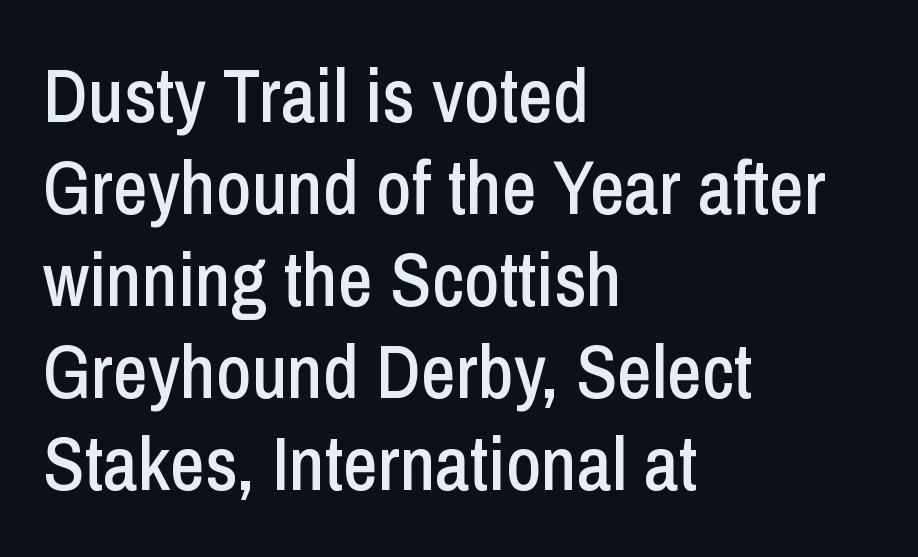
{"serif": "no", "italic": "no", "width": "condensed", "stroke_contrast": "low", "x_height": "medium", "monospaced": "no", "underline": "no", "align": "left", "line_spacing_ratio": 1.21, "letter_spacing": "normal", "letter_spacing_em": 0.0, "glyph_px": 76}
